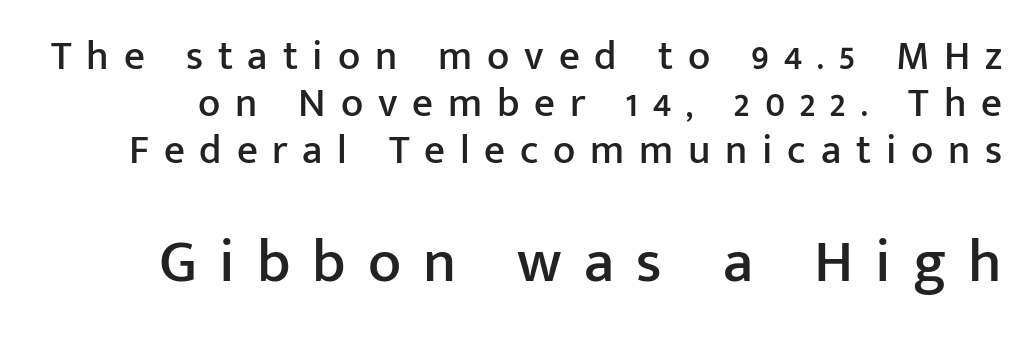
{"serif": "no", "italic": "no", "width": "normal", "stroke_contrast": "low", "x_height": "medium", "monospaced": "no", "underline": "no", "line_spacing": "tight", "line_spacing_ratio": 1.15, "letter_spacing": "wide", "letter_spacing_em": 0.36, "larger_block": "second", "size_ratio": 1.49, "glyph_px": 61}
